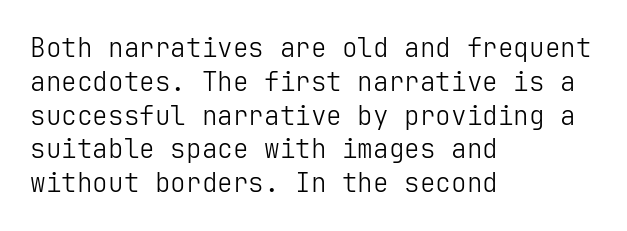
Descenders are the only things crossing below the line. Vertical strokes here are truly vertical. Compared with typical paragraphs, the rows here are spaced about the same. The setting favours the left margin, as ordinary paragraphs usually do.
